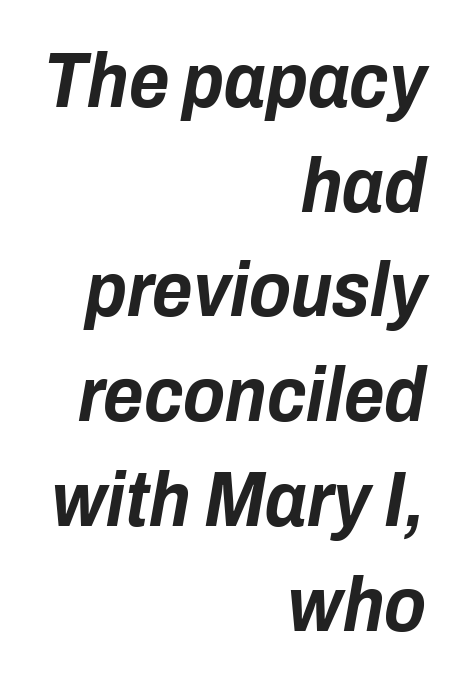
Q: Is the text bold? A: Yes.
Q: Is the text italic (slanted)? A: Yes, it leans right by about 10 degrees.
Q: Is the text underlined? A: No.
Q: How is the paragraph aligned? A: Right-aligned.
Q: Is the spacing between letters normal or unusually wide? A: Normal.
Q: Is the spacing between lines tight, normal or loose? A: Normal.
Q: Width (condensed, normal, or wide)? A: Condensed.
Q: Stroke contrast? A: Low.
Q: x-height? A: Medium.
Q: Monospaced? A: No.
